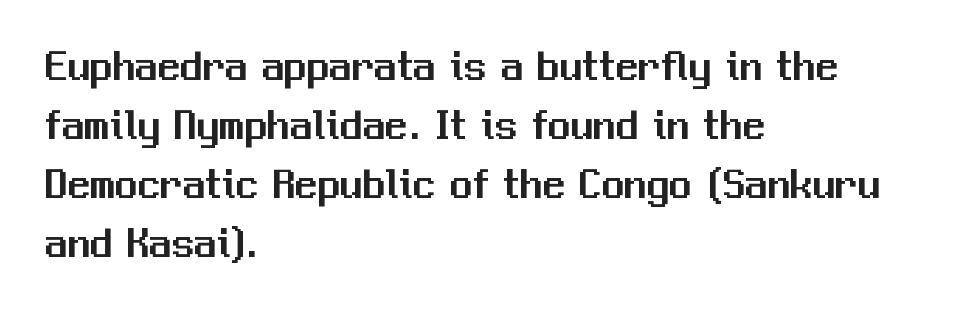
The image shows 45 px sans-serif type, upright; set left-aligned, normal line spacing (1.31x), normal letter spacing, not underlined; medium stroke contrast and a medium x-height.
